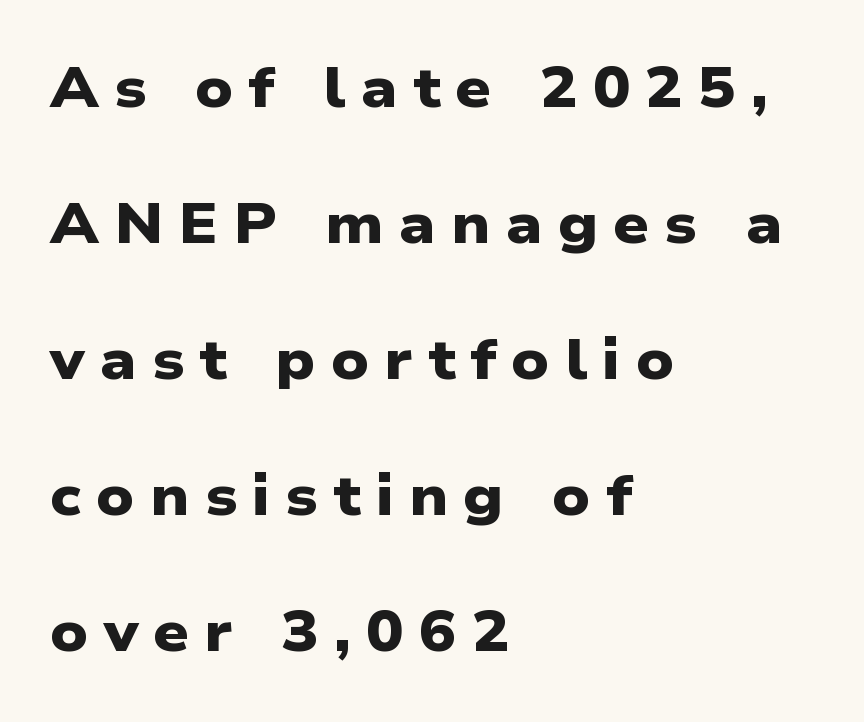
The image shows 56 px heavy, wide sans-serif type; set left-aligned, loose line spacing (2.43x), unusually wide letter spacing (+0.27 em), not underlined; low stroke contrast and a medium x-height.
